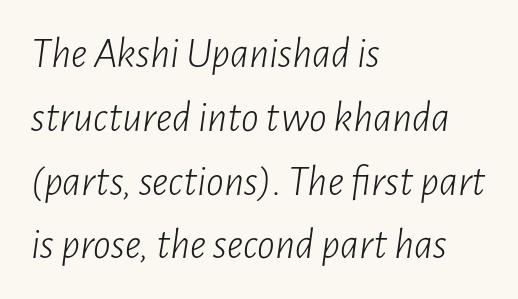
Q: Is the text bold? A: No.
Q: Is the text italic (slanted)? A: Yes, it leans right by about 7 degrees.
Q: Is the text underlined? A: No.
Q: How is the paragraph aligned? A: Left-aligned.
Q: Is the spacing between letters normal or unusually wide? A: Normal.
Q: Is the spacing between lines tight, normal or loose? A: Normal.
Q: Width (condensed, normal, or wide)? A: Condensed.
Q: Stroke contrast? A: Low.
Q: x-height? A: Medium.
Q: Monospaced? A: No.
